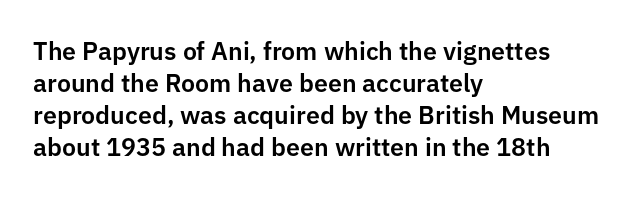
Q: Is the text italic (slanted)? A: No, it is upright.
Q: Is the text underlined? A: No.
Q: How is the paragraph aligned? A: Left-aligned.
Q: Is the spacing between letters normal or unusually wide? A: Normal.
Q: Is the spacing between lines tight, normal or loose? A: Normal.
